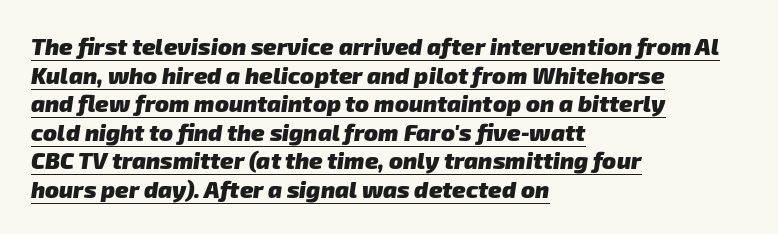
Q: Is the text bold? A: Yes.
Q: Is the text underlined? A: Yes.
Q: How is the paragraph aligned? A: Left-aligned.
Q: Is the spacing between letters normal or unusually wide? A: Normal.
